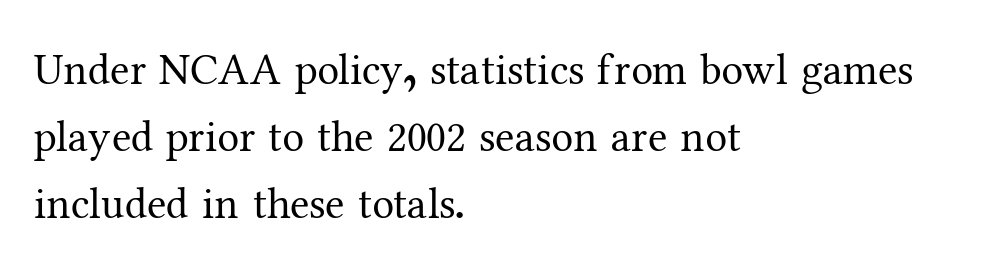
The image shows 44 px regular-weight serif type, upright; set left-aligned, normal line spacing (1.52x), normal letter spacing, not underlined; medium stroke contrast and a medium x-height.
